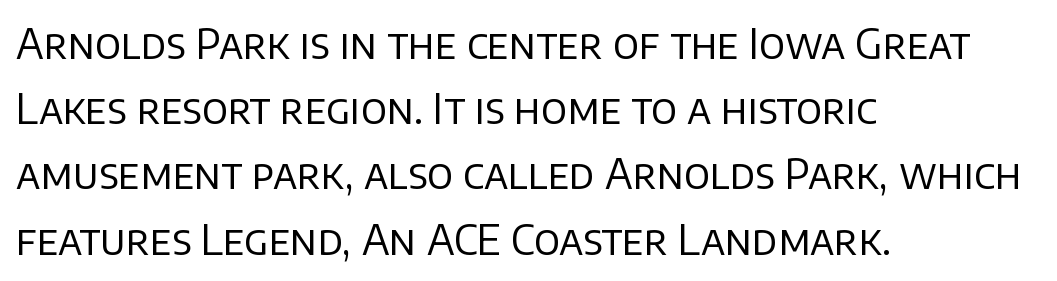
{"serif": "no", "italic": "no", "bold": "no", "weight": "regular", "width": "normal", "stroke_contrast": "low", "x_height": "large", "monospaced": "no", "underline": "no", "align": "left", "line_spacing": "normal", "line_spacing_ratio": 1.59, "letter_spacing": "normal", "letter_spacing_em": 0.0, "glyph_px": 41}
